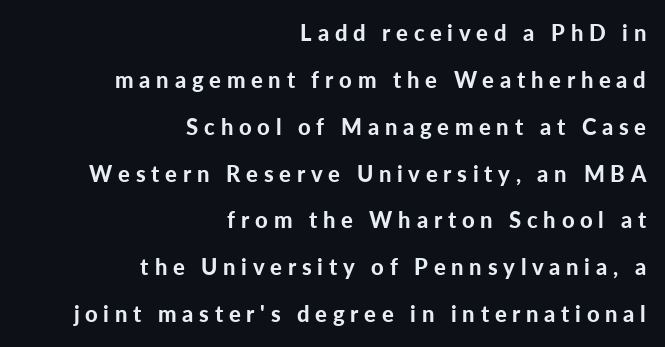
The letters stand straight up with perfectly vertical stems. This rendering widens character spacing well past its baseline value. The rendering uses a large line-height, opening up the rows. In terms of weight, the rendering is a true, heavy bold. Line ends are locked; line starts wander. Underlining? Definitely not there.
